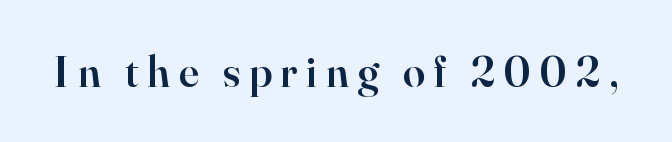
Q: Is the text bold? A: Semi-bold.
Q: Is the text italic (slanted)? A: No, it is upright.
Q: Is the typeface a serif or a sans-serif typeface? A: Serif.
Q: Is the text underlined? A: No.
Q: Is the spacing between letters normal or unusually wide? A: Unusually wide.
Q: Width (condensed, normal, or wide)? A: Normal.
Q: Stroke contrast? A: High.
Q: x-height? A: Small.
Q: Monospaced? A: No.
